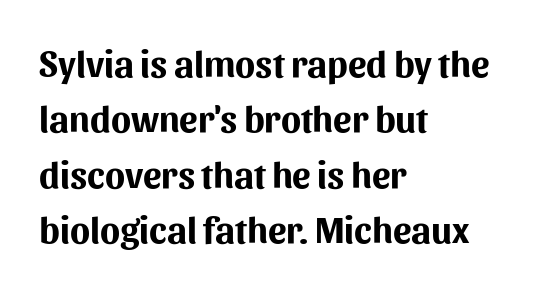
Q: Is the text bold? A: Yes.
Q: Is the text italic (slanted)? A: No, it is upright.
Q: Is the typeface a serif or a sans-serif typeface? A: Sans-serif.
Q: Is the text underlined? A: No.
Q: How is the paragraph aligned? A: Left-aligned.
Q: Is the spacing between letters normal or unusually wide? A: Normal.
Q: Is the spacing between lines tight, normal or loose? A: Normal.
Q: Width (condensed, normal, or wide)? A: Normal.
Q: Stroke contrast? A: Medium.
Q: x-height? A: Medium.
Q: Monospaced? A: No.
